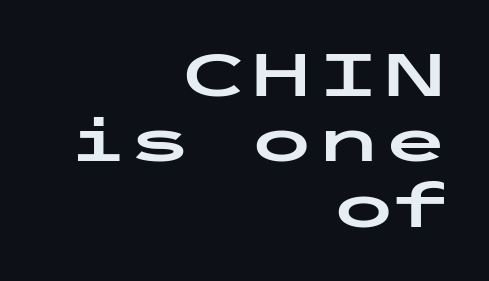
{"serif": "no", "italic": "no", "width": "wide", "stroke_contrast": "low", "x_height": "medium", "underline": "no", "align": "right", "line_spacing": "tight", "line_spacing_ratio": 1.07, "letter_spacing": "normal", "letter_spacing_em": 0.0, "glyph_px": 61}
